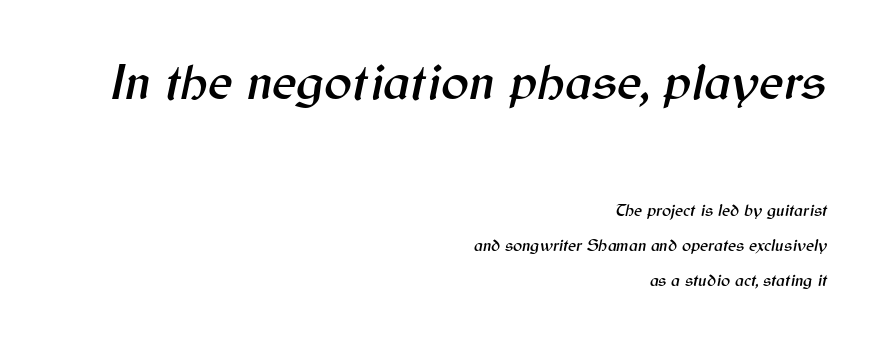
{"italic": "yes", "lean": "right", "slant_degrees": 12, "width": "normal", "stroke_contrast": "medium", "x_height": "medium", "monospaced": "no", "underline": "no", "align": "right", "line_spacing": "loose", "line_spacing_ratio": 2.08, "letter_spacing": "normal", "letter_spacing_em": 0.0, "larger_block": "first", "size_ratio": 3.06, "glyph_px": 52}
